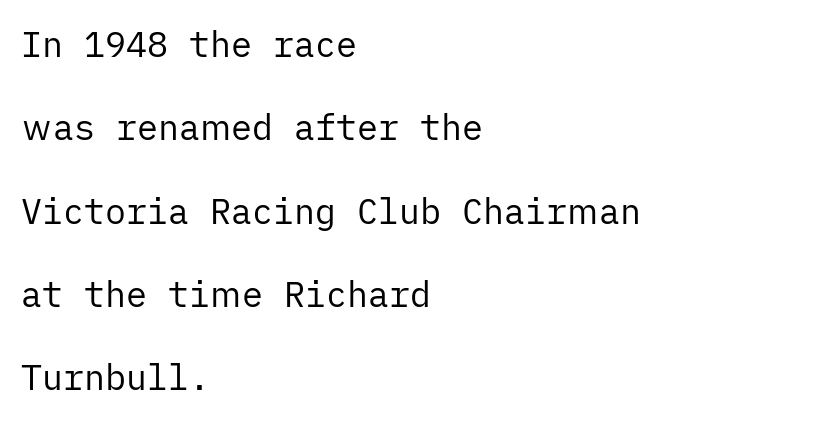
The line texture is even and compact thanks to regular tracking. Heaviness? Minimal to ordinary, like unemphasized prose. The space beneath each line is pristine and unruled. Designer's note — italics off, roman on. Observe the absence of serifs on each vertical stroke in this sample. All the whitespace from short lines collects on the right.
